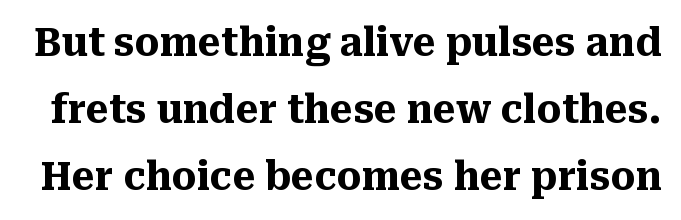
Caption: bold face, heavy strokes. The rendering uses natural spacing where letterforms have individual widths. The lettering holds an erect, upright posture throughout. Compared with typical body copy, the letter spacing here is the same. Clear beneath every line of the passage. Observe the serifs anchoring each vertical stroke in this sample.
